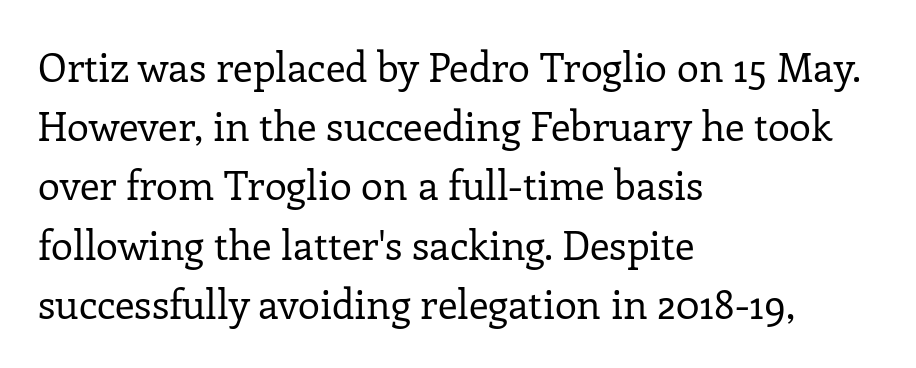
Q: Is the text bold? A: No.
Q: Is the text italic (slanted)? A: No, it is upright.
Q: Is the typeface a serif or a sans-serif typeface? A: Serif.
Q: Is the text underlined? A: No.
Q: How is the paragraph aligned? A: Left-aligned.
Q: Is the spacing between letters normal or unusually wide? A: Normal.
Q: Is the spacing between lines tight, normal or loose? A: Normal.
Q: Width (condensed, normal, or wide)? A: Normal.
Q: Stroke contrast? A: Low.
Q: x-height? A: Medium.
Q: Monospaced? A: No.
